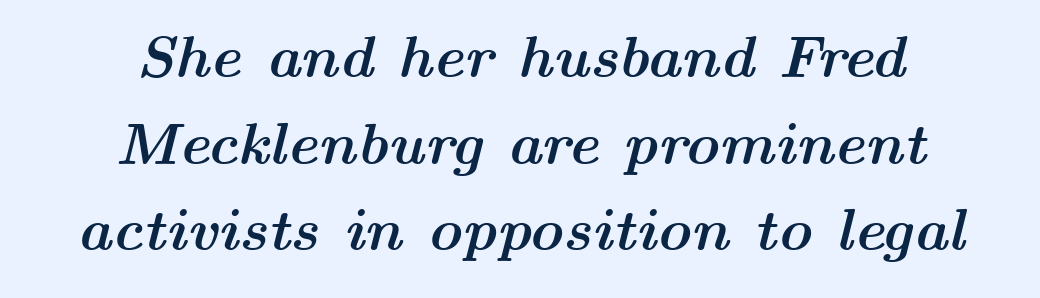
{"italic": "yes", "lean": "right", "slant_degrees": 14, "bold": "yes", "weight": "semibold", "width": "wide", "stroke_contrast": "medium", "x_height": "medium", "monospaced": "no", "underline": "no", "align": "center", "line_spacing": "normal", "line_spacing_ratio": 1.47, "letter_spacing": "normal", "letter_spacing_em": 0.0, "glyph_px": 59}
